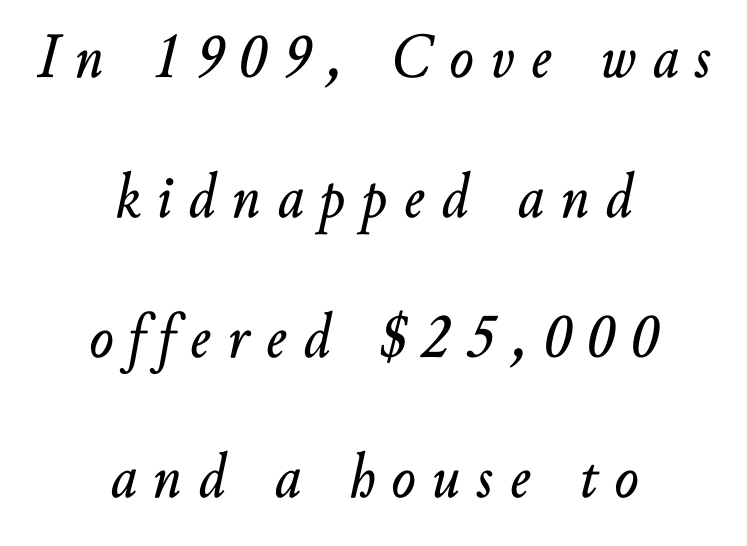
The image shows 64 px text type, italic (leaning right); set centered, loose line spacing (2.19x), unusually wide letter spacing (+0.26 em), not underlined; low stroke contrast and a small x-height.
